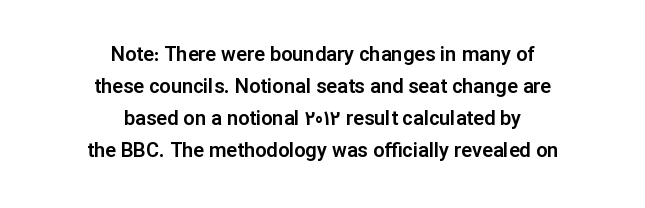
{"italic": "no", "underline": "no", "align": "center", "line_spacing": "normal", "line_spacing_ratio": 1.6, "letter_spacing": "normal", "letter_spacing_em": 0.0, "glyph_px": 20}
